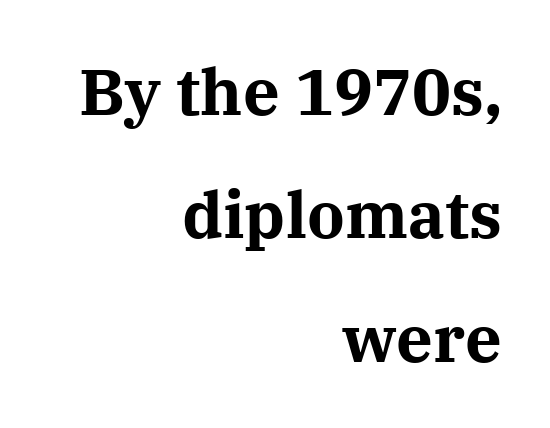
The gaps between neighbouring characters are ordinary and unremarkable. Spacing verdict: proportional, widths tailored to each character. Vertical spacing — loose. The typesetter chose a ragged-left arrangement here. This rendering employs a face with finishing strokes, i.e., a serif. Typographic density is high because the face is bold.
